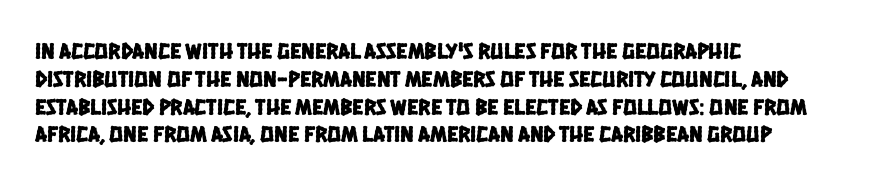
Q: Is the text underlined? A: No.
Q: How is the paragraph aligned? A: Left-aligned.
Q: Is the spacing between letters normal or unusually wide? A: Normal.
